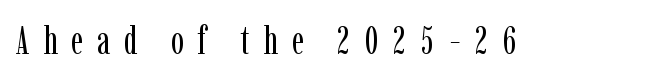
Q: Is the text bold? A: No.
Q: Is the text italic (slanted)? A: No, it is upright.
Q: Is the typeface a serif or a sans-serif typeface? A: Serif.
Q: Is the text underlined? A: No.
Q: Is the spacing between letters normal or unusually wide? A: Unusually wide.
Q: Width (condensed, normal, or wide)? A: Condensed.
Q: Stroke contrast? A: Low.
Q: x-height? A: Medium.
Q: Monospaced? A: No.
